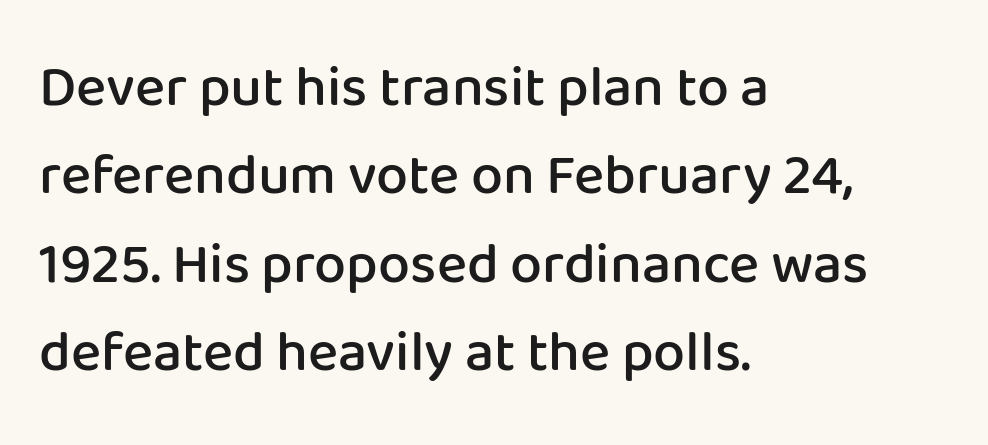
Here the designer chose a conventional face with non-uniform glyph widths. Descenders are the only things crossing below the line. A student would call this left alignment; a typographer would say flush left, rag right. Between one letter and the next there's only the usual sliver of space.
